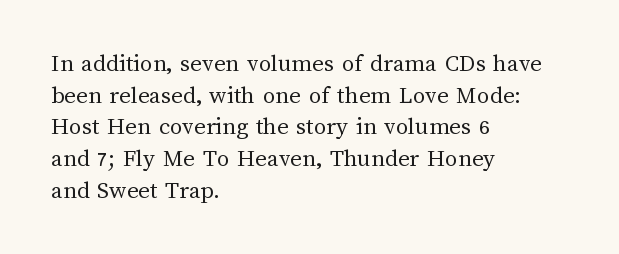
Q: Is the text bold? A: No.
Q: Is the text italic (slanted)? A: No, it is upright.
Q: Is the text underlined? A: No.
Q: How is the paragraph aligned? A: Left-aligned.
Q: Is the spacing between letters normal or unusually wide? A: Normal.
Q: Is the spacing between lines tight, normal or loose? A: Normal.
